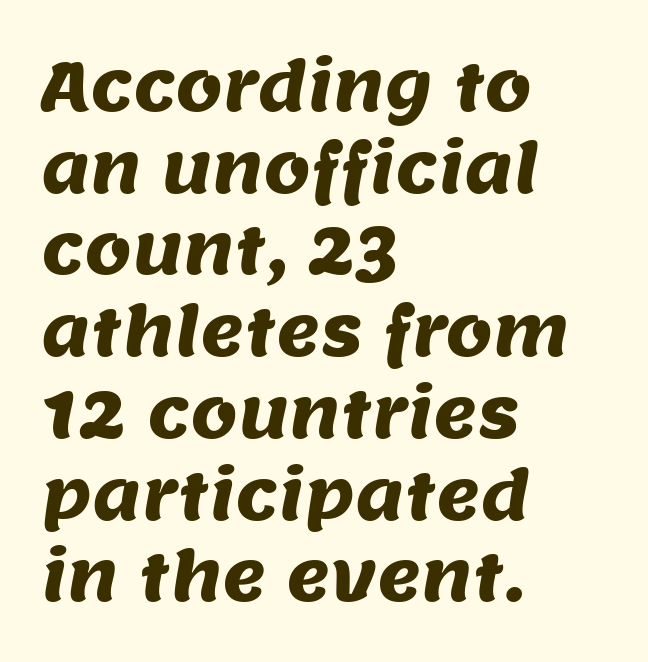
The image shows 67 px sans-serif type; set left-aligned, line spacing 1.22x, normal letter spacing, not underlined; medium stroke contrast and a large x-height.
